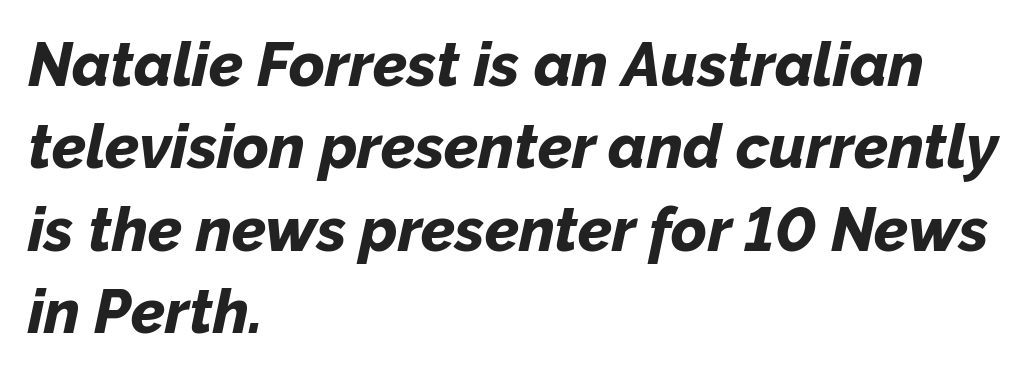
The face used here has the dense, thick strokes of a bold. Looks like regular typesetting: each glyph gets only the width it needs. Baseline-to-baseline distance is the conventional proportion of letter height. Default kerning and tracking; the words read as compact shapes. Tall strokes in this sample are angled rather than plumb. The setting favours the left margin, as ordinary paragraphs usually do.
